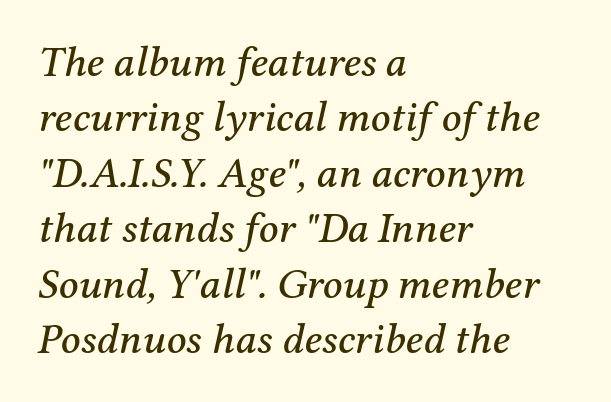
The paragraph shown leans on its left margin. The space directly below the letters is spotless. The rendering keeps characters at their native spacing. The designer went with a serif here, giving each stem small feet.
